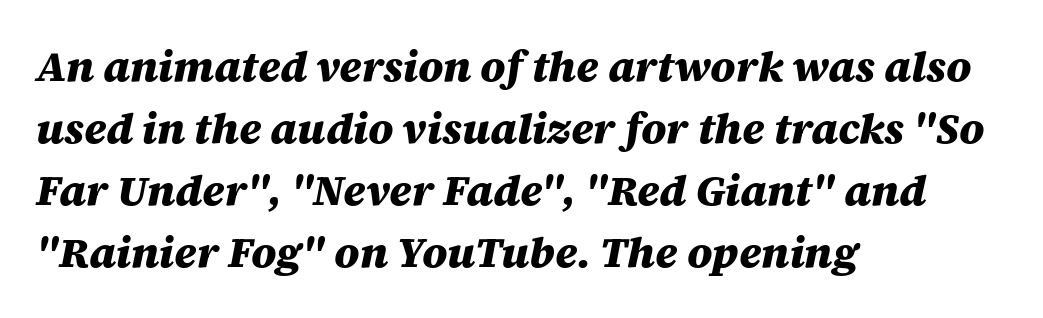
The image shows 43 px heavy type, italic (leaning right); set left-aligned, normal line spacing (1.44x), normal letter spacing, not underlined; medium stroke contrast and a large x-height.
